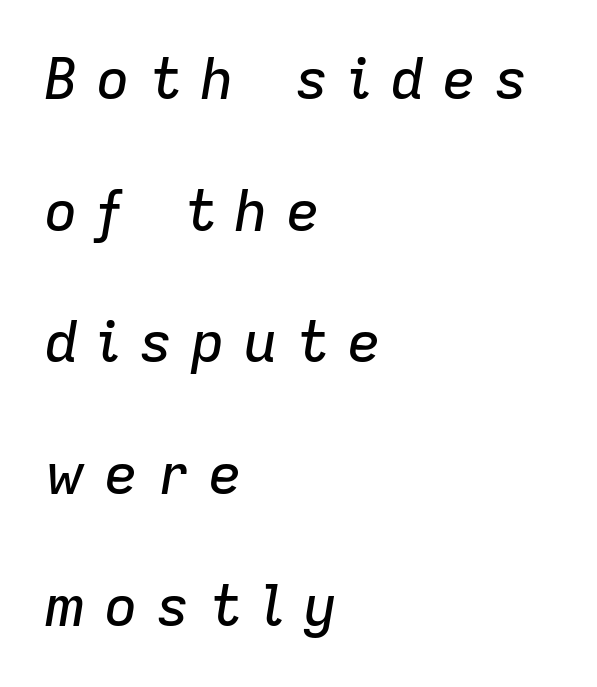
The image shows 57 px text type, italic (leaning right); set left-aligned, loose line spacing (2.31x), unusually wide letter spacing (+0.31 em), not underlined; low stroke contrast and a medium x-height.
